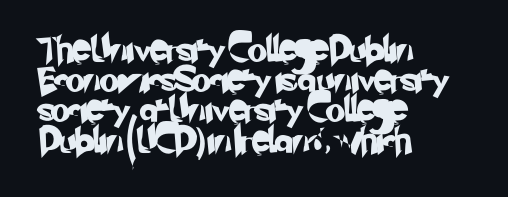
{"underline": "no", "align": "left", "line_spacing_ratio": 1.21, "letter_spacing": "normal", "letter_spacing_em": 0.0, "glyph_px": 25}
